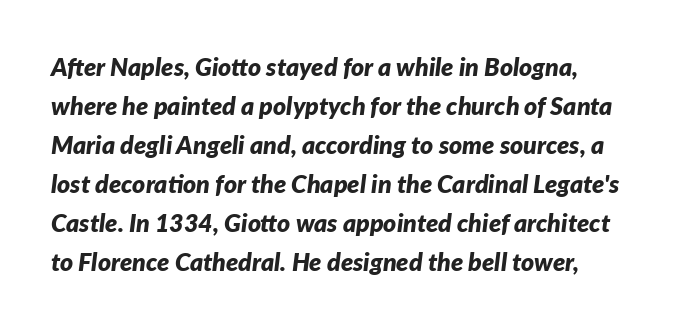
{"italic": "yes", "lean": "right", "slant_degrees": 7, "bold": "yes", "underline": "no", "line_spacing": "normal", "line_spacing_ratio": 1.56, "letter_spacing": "normal", "letter_spacing_em": 0.0, "glyph_px": 25}
